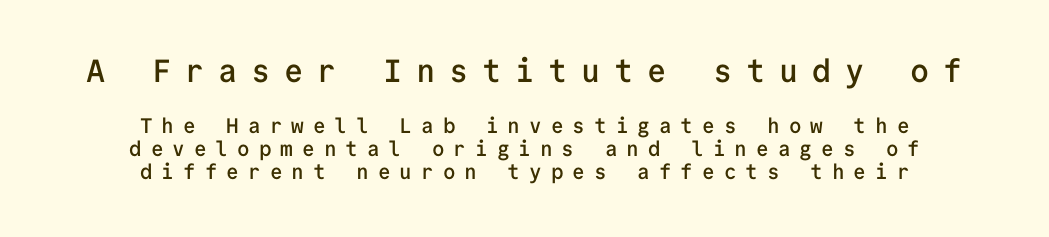
{"serif": "no", "italic": "no", "bold": "semi", "weight": "semibold", "width": "normal", "stroke_contrast": "low", "x_height": "medium", "monospaced": "yes", "underline": "no", "align": "center", "line_spacing": "tight", "line_spacing_ratio": 1.1, "letter_spacing": "wide", "letter_spacing_em": 0.43, "larger_block": "first", "size_ratio": 1.52, "glyph_px": 32}
